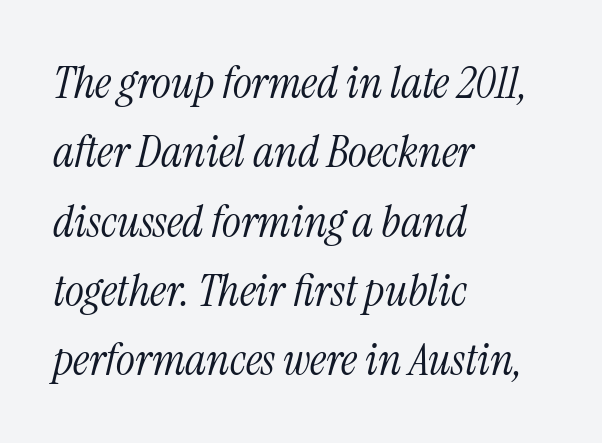
Q: Is the text bold? A: No.
Q: Is the text italic (slanted)? A: Yes, it leans right by about 13 degrees.
Q: Is the typeface a serif or a sans-serif typeface? A: Serif.
Q: Is the text underlined? A: No.
Q: How is the paragraph aligned? A: Left-aligned.
Q: Is the spacing between letters normal or unusually wide? A: Normal.
Q: Is the spacing between lines tight, normal or loose? A: Normal.
Q: Width (condensed, normal, or wide)? A: Condensed.
Q: Stroke contrast? A: Medium.
Q: x-height? A: Medium.
Q: Monospaced? A: No.
